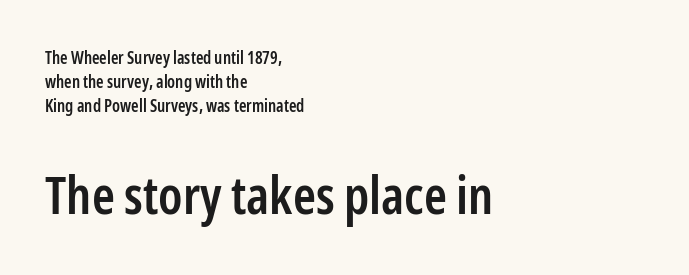
A typesetter would call this proportional, since set widths differ per character. Which of the two is more prominent by size? The second, at the bottom. Line beginnings align vertically; line endings do not. This sample uses an upright cut, with every glyph sitting square on the baseline. Rows of type keep a routine distance in the vertical direction. The passage shown is semibold, sitting just below true bold.
